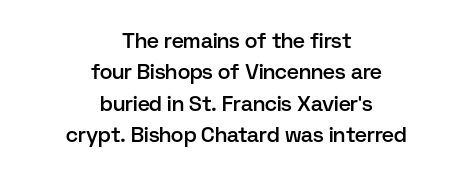
The image shows 21 px text type, upright; set centered, normal line spacing (1.49x), normal letter spacing, not underlined.
